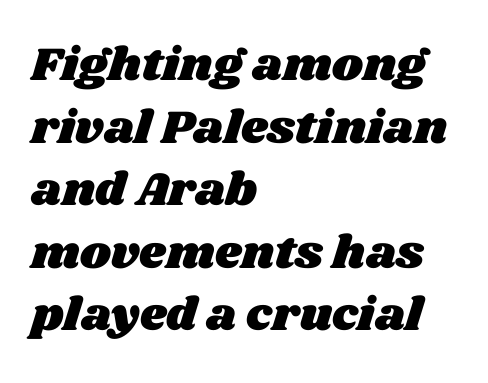
Underlining? Definitely not there. The letterforms sit shoulder to shoulder at normal distance. These lines stack with their left ends in a neat column. This sample has the flowing, uneven cadence of proportional lettering. Each new line begins a customary step beneath the previous one.
